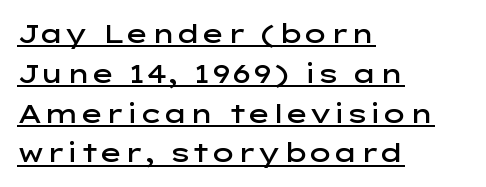
The image shows 26 px text type, upright; set left-aligned, normal line spacing (1.53x), normal letter spacing, underlined.
